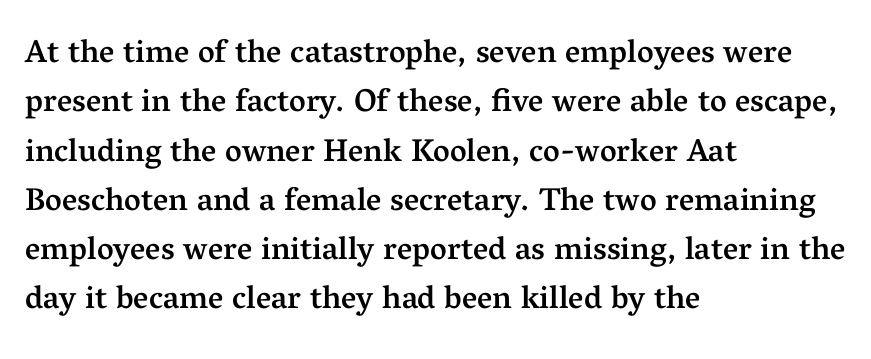
{"serif": "yes", "italic": "no", "bold": "semi", "weight": "semibold", "width": "normal", "stroke_contrast": "medium", "x_height": "medium", "monospaced": "no", "underline": "no", "align": "left", "line_spacing": "normal", "line_spacing_ratio": 1.54, "letter_spacing": "normal", "letter_spacing_em": 0.0, "glyph_px": 32}
